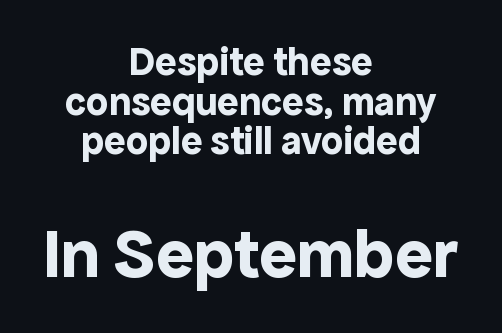
Think of a printed novel: that variable character pitch is what you see here. The face used here is rendered with its standard letterfit. The passage shown begins with its smaller block and ends with its larger one. Does the leading feel generous? Not at all — it's pinched. Bare-footed words on every line. Reading down the block, each line starts at a different indent, mirrored at its end.
